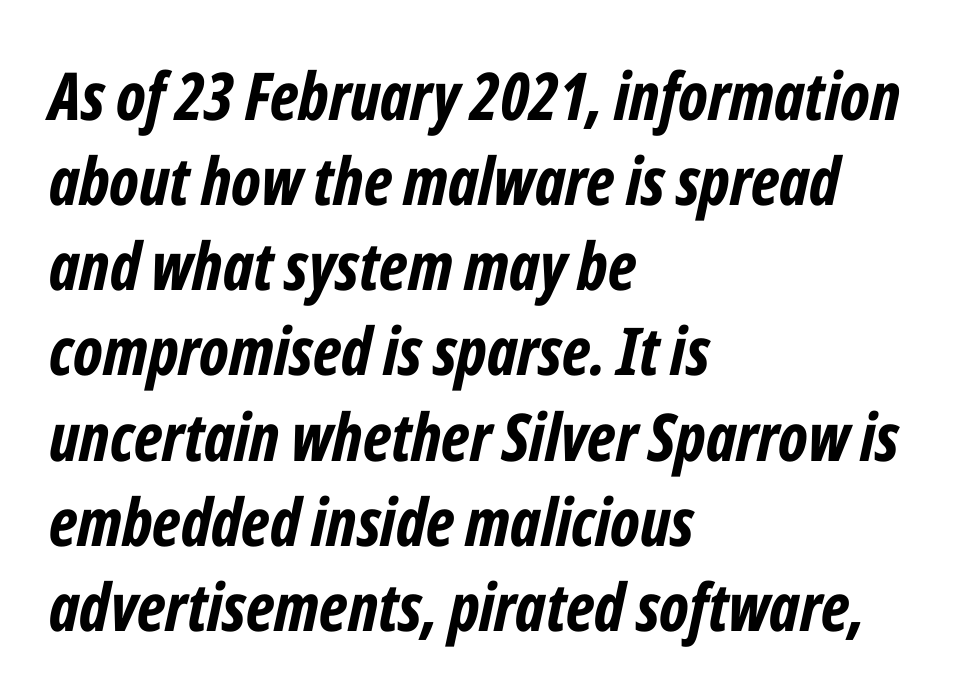
{"italic": "yes", "lean": "right", "slant_degrees": 12, "bold": "yes", "weight": "bold", "width": "condensed", "stroke_contrast": "low", "x_height": "medium", "monospaced": "no", "underline": "no", "align": "left", "line_spacing": "normal", "line_spacing_ratio": 1.29, "letter_spacing": "normal", "letter_spacing_em": 0.0, "glyph_px": 66}
